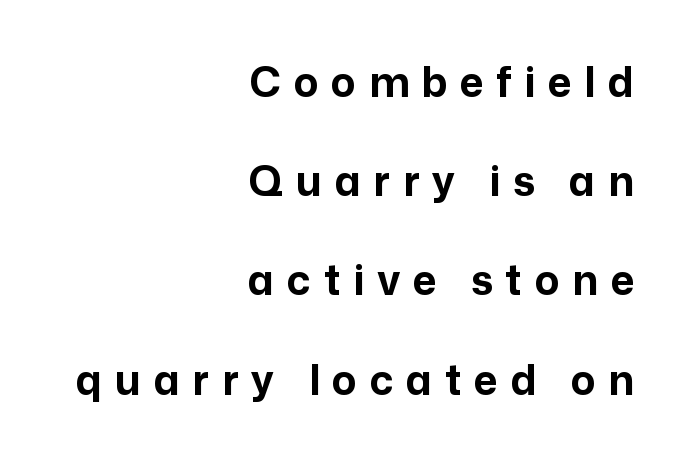
{"serif": "no", "italic": "no", "bold": "yes", "weight": "bold", "width": "normal", "stroke_contrast": "low", "x_height": "medium", "monospaced": "no", "underline": "no", "align": "right", "line_spacing": "loose", "line_spacing_ratio": 2.42, "letter_spacing": "wide", "letter_spacing_em": 0.31, "glyph_px": 41}
